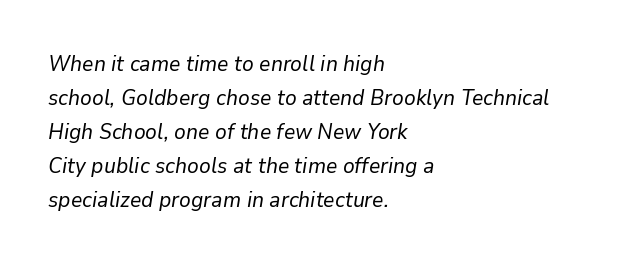
{"italic": "yes", "lean": "right", "slant_degrees": 9, "bold": "no", "underline": "no", "align": "left", "line_spacing": "normal", "line_spacing_ratio": 1.54, "letter_spacing": "normal", "letter_spacing_em": 0.0, "glyph_px": 22}
